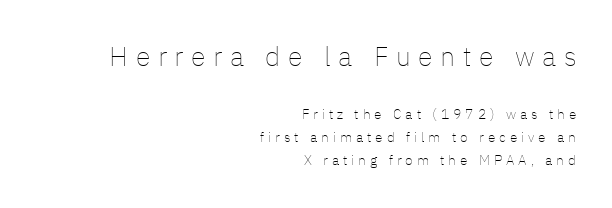
The image shows 27 px text type, upright; set right-aligned, normal line spacing (1.67x), unusually wide letter spacing (+0.28 em), not underlined; the first (top) block is 1.93x larger.
